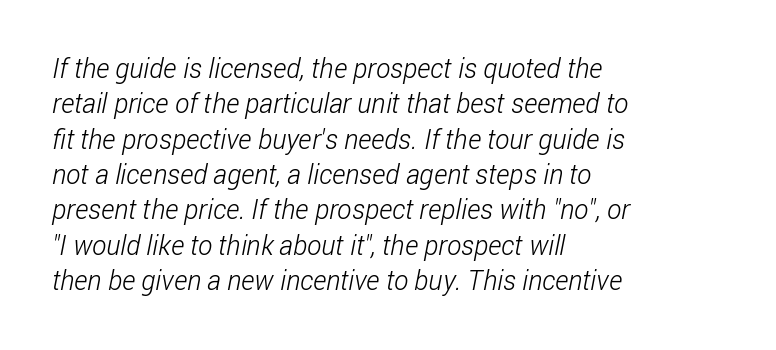
The image shows 27 px text type; set left-aligned, normal line spacing (1.31x), normal letter spacing, not underlined.
